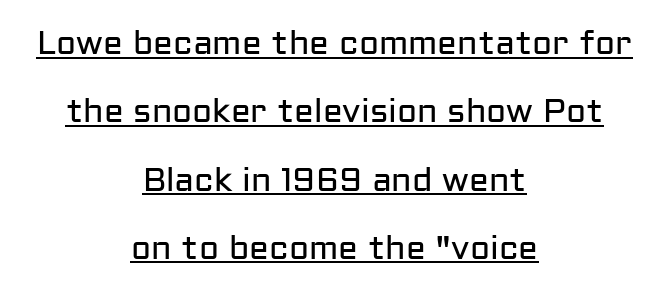
{"serif": "no", "italic": "no", "bold": "no", "weight": "regular", "width": "normal", "stroke_contrast": "low", "x_height": "medium", "monospaced": "no", "underline": "yes", "align": "center", "line_spacing": "loose", "line_spacing_ratio": 2.07, "letter_spacing": "normal", "letter_spacing_em": 0.0, "glyph_px": 33}
